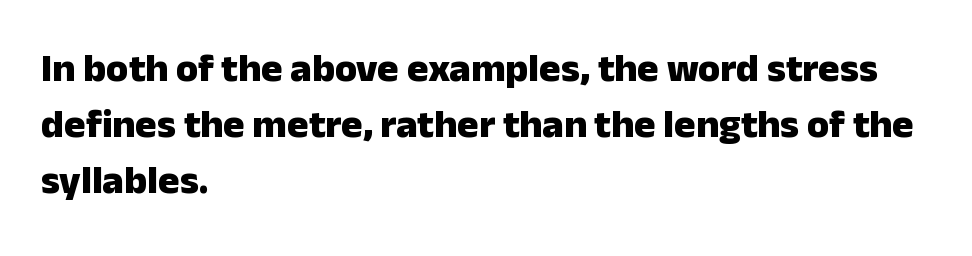
Q: Is the text bold? A: Yes.
Q: Is the text italic (slanted)? A: No, it is upright.
Q: Is the typeface a serif or a sans-serif typeface? A: Sans-serif.
Q: Is the text underlined? A: No.
Q: How is the paragraph aligned? A: Left-aligned.
Q: Is the spacing between letters normal or unusually wide? A: Normal.
Q: Is the spacing between lines tight, normal or loose? A: Normal.
Q: Width (condensed, normal, or wide)? A: Normal.
Q: Stroke contrast? A: Low.
Q: x-height? A: Medium.
Q: Monospaced? A: No.
